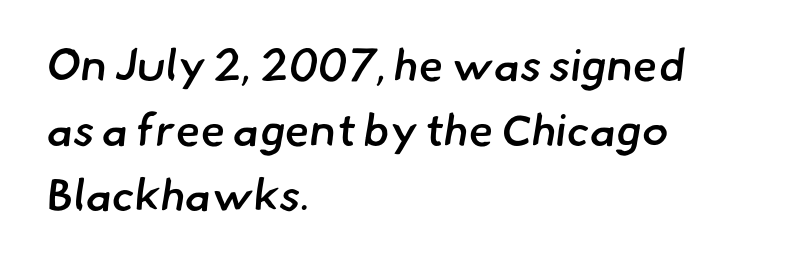
The compositor pushed each line to the left boundary. Do the characters align in a grid? No, the font is proportional. Tracking value appears to be zero — textbook default spacing. Lines of text with bare space underneath. Stroke terminals: plain, sans-serif.
